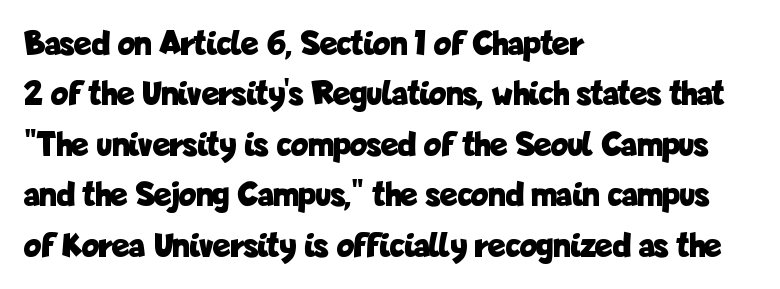
Q: Is the text bold? A: Yes.
Q: Is the text italic (slanted)? A: No, it is upright.
Q: Is the typeface a serif or a sans-serif typeface? A: Sans-serif.
Q: Is the text underlined? A: No.
Q: How is the paragraph aligned? A: Left-aligned.
Q: Is the spacing between letters normal or unusually wide? A: Normal.
Q: Is the spacing between lines tight, normal or loose? A: Normal.
Q: Width (condensed, normal, or wide)? A: Condensed.
Q: Stroke contrast? A: Low.
Q: x-height? A: Medium.
Q: Monospaced? A: No.
